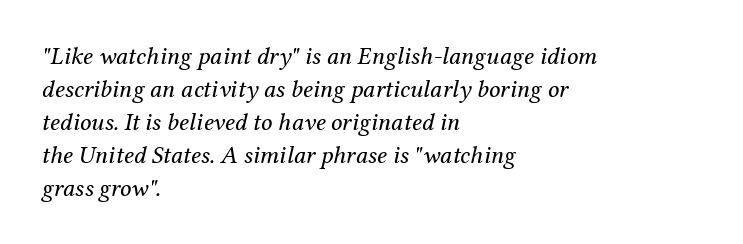
{"italic": "yes", "lean": "right", "slant_degrees": 12, "bold": "no", "underline": "no", "align": "left", "line_spacing": "normal", "line_spacing_ratio": 1.32, "letter_spacing": "normal", "letter_spacing_em": 0.0, "glyph_px": 25}
